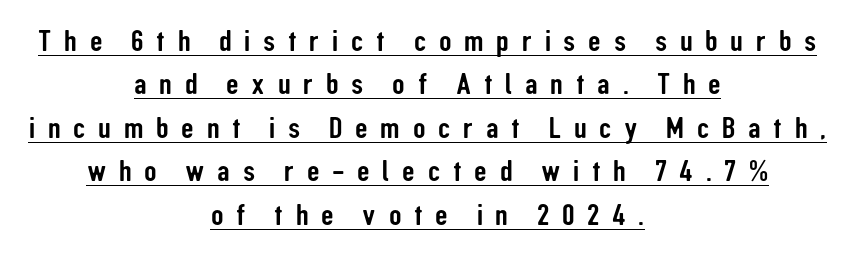
Evenly set lines give the paragraph a standard silhouette. Honestly, the underline is the first thing you notice here. The designer went with a sans here, leaving each stem footless. Display-style spreading of the glyphs; the letterfit is very open. The type sits square on the baseline with zero lean. Layout note: lines centered.
